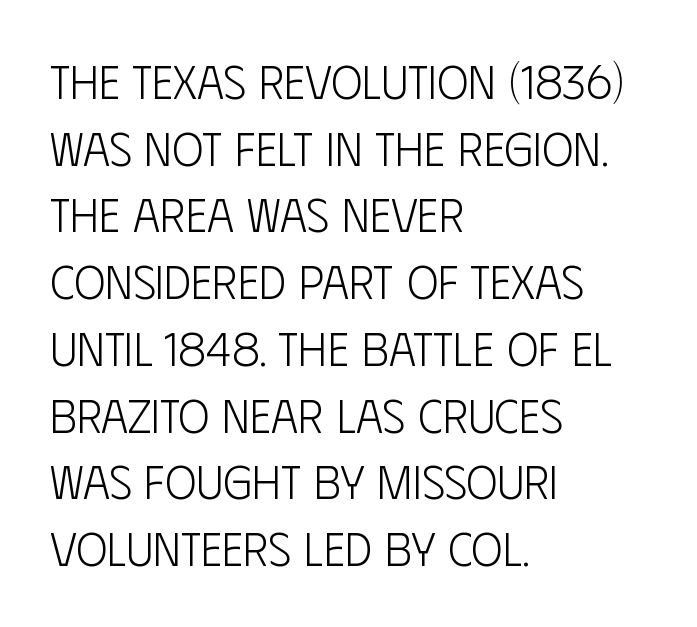
Q: Is the text bold? A: No.
Q: Is the text italic (slanted)? A: No, it is upright.
Q: Is the typeface a serif or a sans-serif typeface? A: Sans-serif.
Q: Is the text underlined? A: No.
Q: How is the paragraph aligned? A: Left-aligned.
Q: Is the spacing between letters normal or unusually wide? A: Normal.
Q: Is the spacing between lines tight, normal or loose? A: Normal.
Q: Width (condensed, normal, or wide)? A: Condensed.
Q: Stroke contrast? A: Low.
Q: x-height? A: Large.
Q: Monospaced? A: No.
